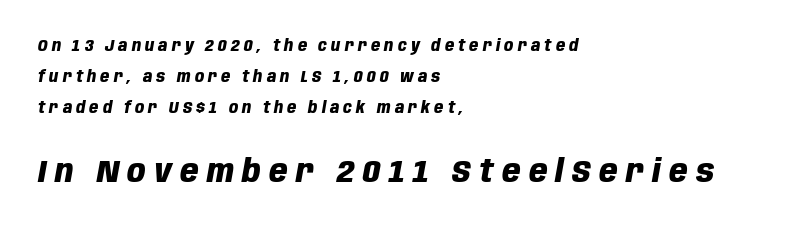
{"italic": "yes", "lean": "right", "slant_degrees": 10, "bold": "yes", "weight": "heavy", "width": "condensed", "stroke_contrast": "low", "x_height": "large", "monospaced": "no", "underline": "no", "align": "left", "line_spacing": "loose", "line_spacing_ratio": 1.93, "letter_spacing": "wide", "letter_spacing_em": 0.26, "larger_block": "second", "size_ratio": 2.0, "glyph_px": 32}
